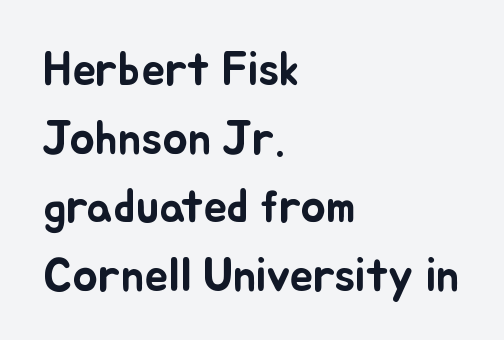
{"italic": "no", "width": "normal", "stroke_contrast": "low", "x_height": "small", "monospaced": "no", "underline": "no", "align": "left", "line_spacing": "normal", "line_spacing_ratio": 1.46, "letter_spacing": "normal", "letter_spacing_em": 0.0, "glyph_px": 47}
